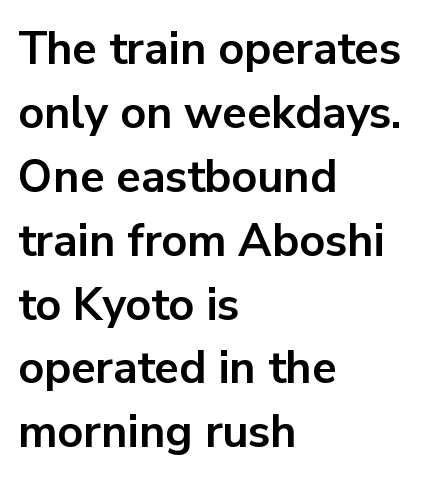
Does the copy run flush right? No — it runs flush left. Underlining? Definitely not there. Is the type bold? Yes — the strokes are clearly thick and heavy. Look at the tracking — it's just the regular setting, nothing added. Posture: straight, roman, zero tilt.
